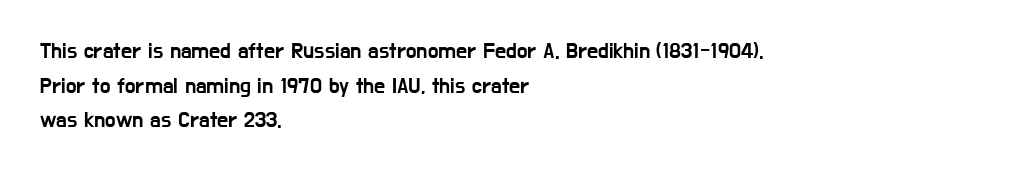
The image shows 22 px text type, upright; set left-aligned, normal line spacing (1.57x), normal letter spacing, not underlined.
